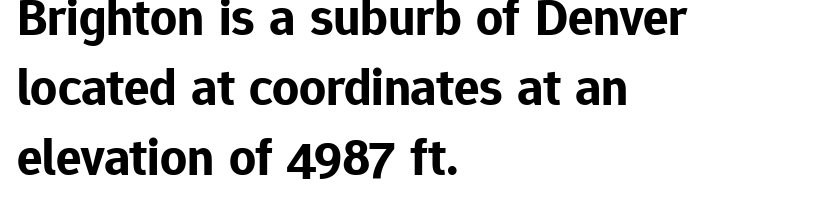
{"serif": "no", "italic": "no", "bold": "yes", "weight": "bold", "width": "normal", "stroke_contrast": "low", "x_height": "medium", "monospaced": "no", "underline": "no", "align": "left", "line_spacing": "normal", "line_spacing_ratio": 1.32, "letter_spacing": "normal", "letter_spacing_em": 0.0, "glyph_px": 53}
